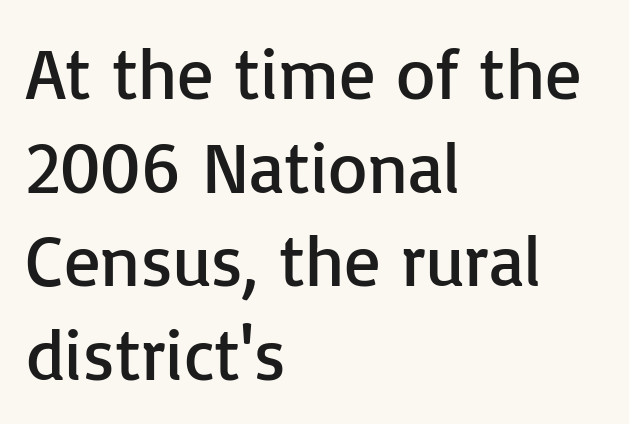
The image shows 72 px regular-weight sans-serif type, upright; set left-aligned, normal line spacing (1.3x), normal letter spacing, not underlined; low stroke contrast and a medium x-height.
